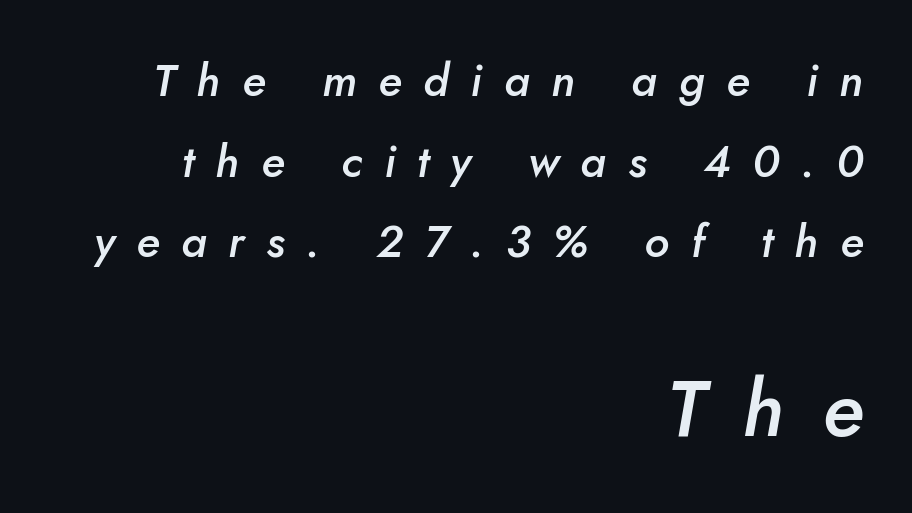
The image shows 79 px semibold type, italic (leaning right); set right-aligned, line spacing 1.79x, unusually wide letter spacing (+0.48 em), not underlined; the second (bottom) block is 1.76x larger; low stroke contrast and a small x-height.
